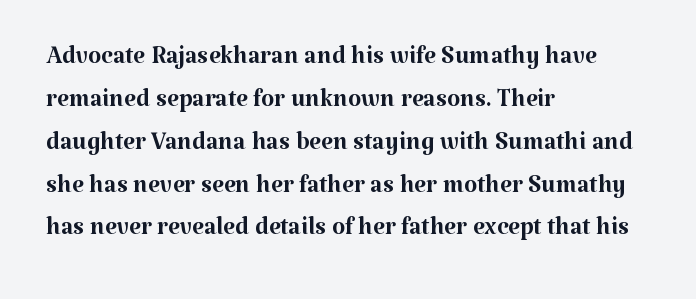
{"serif": "yes", "italic": "no", "bold": "no", "weight": "regular", "width": "normal", "stroke_contrast": "medium", "x_height": "medium", "monospaced": "no", "underline": "no", "align": "left", "line_spacing": "normal", "line_spacing_ratio": 1.26, "letter_spacing": "normal", "letter_spacing_em": 0.0, "glyph_px": 34}
